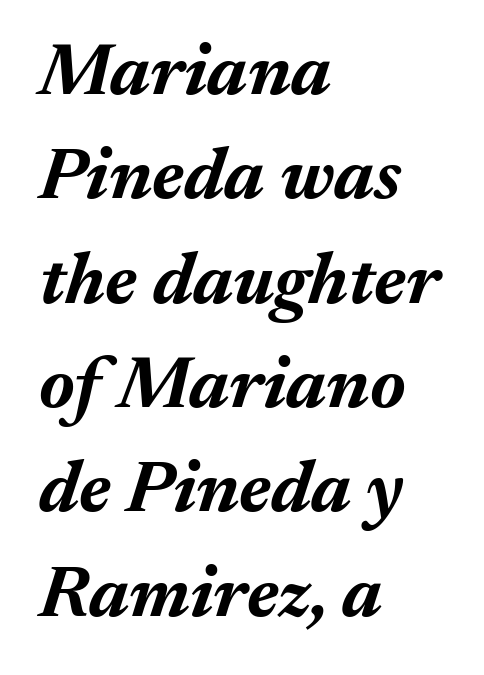
{"italic": "yes", "lean": "right", "slant_degrees": 17, "bold": "yes", "weight": "bold", "width": "normal", "stroke_contrast": "medium", "x_height": "medium", "monospaced": "no", "underline": "no", "align": "left", "line_spacing": "normal", "line_spacing_ratio": 1.41, "letter_spacing": "normal", "letter_spacing_em": 0.0, "glyph_px": 74}
